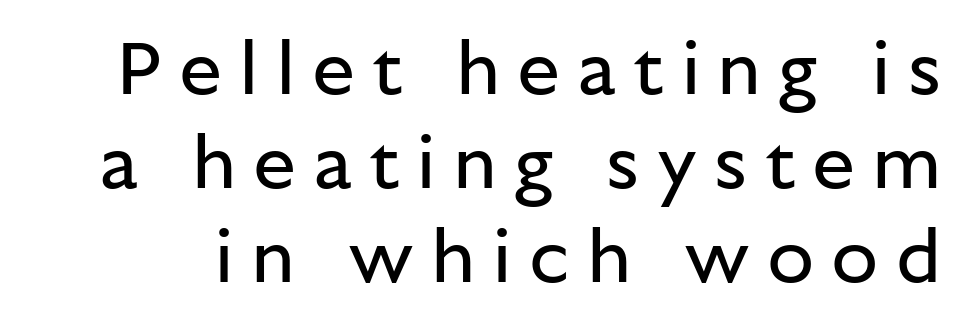
Q: Is the text bold? A: No.
Q: Is the text italic (slanted)? A: No, it is upright.
Q: Is the typeface a serif or a sans-serif typeface? A: Sans-serif.
Q: Is the text underlined? A: No.
Q: Is the spacing between letters normal or unusually wide? A: Unusually wide.
Q: Width (condensed, normal, or wide)? A: Normal.
Q: Stroke contrast? A: Low.
Q: x-height? A: Medium.
Q: Monospaced? A: No.
